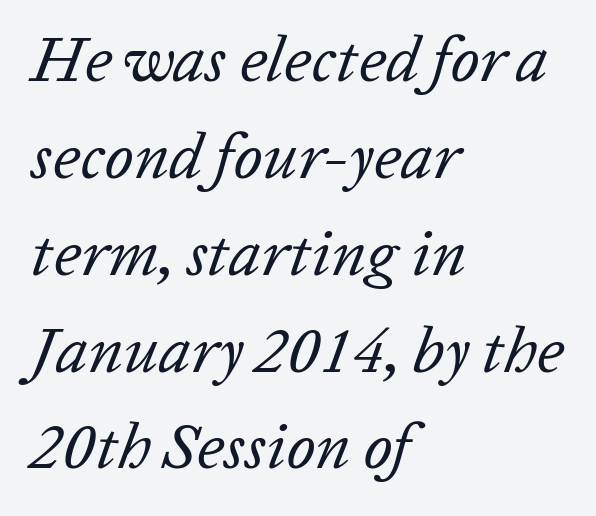
The image shows 65 px regular-weight type, italic (leaning right); set left-aligned, normal line spacing (1.49x), normal letter spacing, not underlined; low stroke contrast and a medium x-height.
